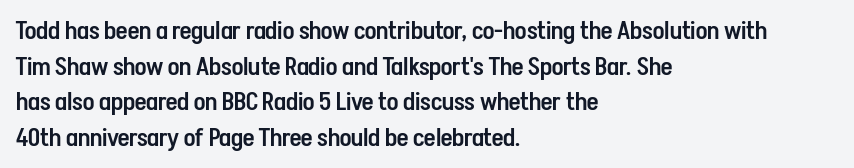
The image shows 25 px text type, upright; set left-aligned, normal line spacing (1.43x), normal letter spacing, not underlined.
